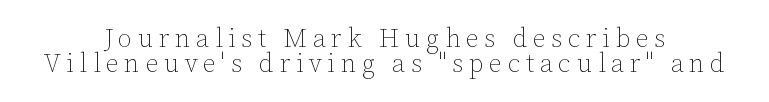
Q: Is the text bold? A: No.
Q: Is the text italic (slanted)? A: No, it is upright.
Q: Is the text underlined? A: No.
Q: How is the paragraph aligned? A: Centered.
Q: Is the spacing between letters normal or unusually wide? A: Unusually wide.
Q: Is the spacing between lines tight, normal or loose? A: Tight.
